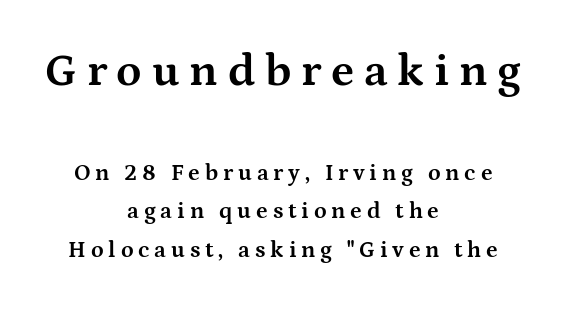
{"serif": "yes", "italic": "no", "bold": "yes", "weight": "bold", "width": "wide", "stroke_contrast": "medium", "x_height": "medium", "monospaced": "no", "underline": "no", "align": "center", "line_spacing": "normal", "line_spacing_ratio": 1.69, "letter_spacing": "wide", "letter_spacing_em": 0.21, "larger_block": "first", "size_ratio": 2.0, "glyph_px": 46}
